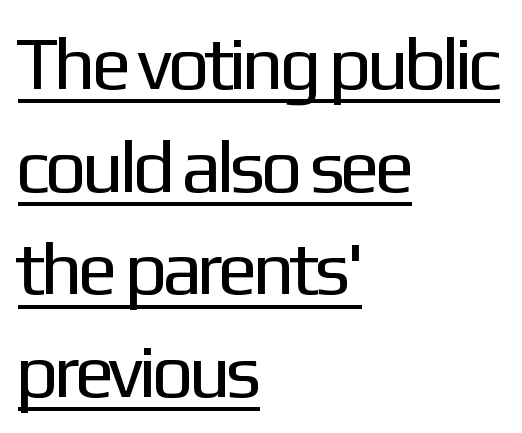
Short note: letters normally spaced. The paragraph shown leans on its left margin. The passage shown is typeset with a sans-serif family. The letters advance in unequal steps, a hallmark of proportional type. Stems and bowls with no extra thickness — not bold.
